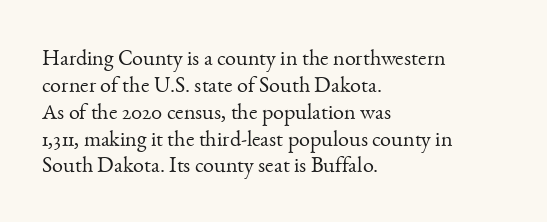
{"italic": "no", "bold": "no", "underline": "no", "align": "left", "line_spacing_ratio": 1.22, "letter_spacing": "normal", "letter_spacing_em": 0.0, "glyph_px": 22}
